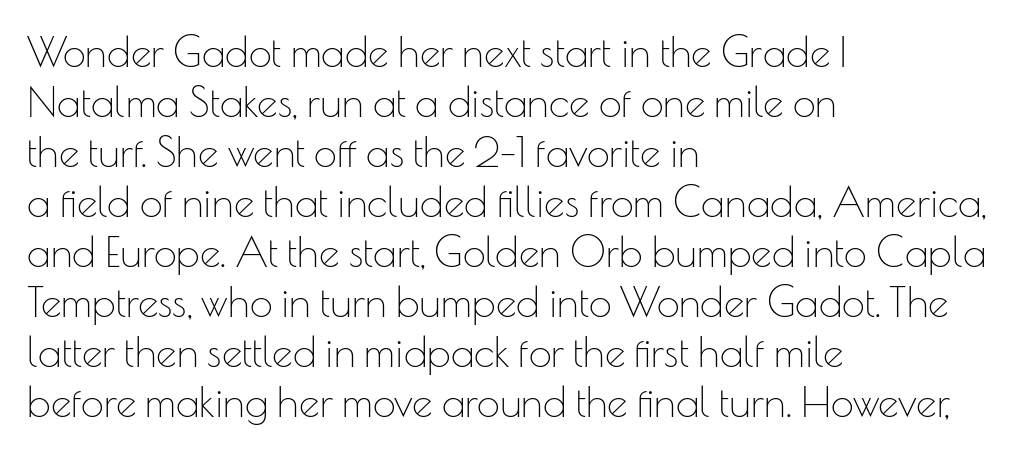
Looks like regular typesetting: each glyph gets only the width it needs. In terms of letterform style, serifs are entirely absent. Inter-character spacing is left at the font's built-in metrics. Any mark beneath the type? The region is blank. The paragraph shown leans on its left margin.
